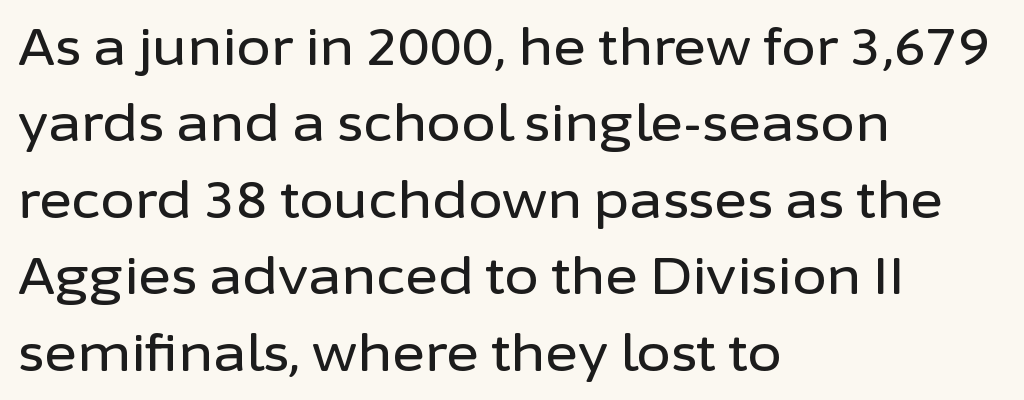
The image shows 50 px sans-serif type, upright; set left-aligned, normal line spacing (1.53x), normal letter spacing, not underlined; low stroke contrast and a medium x-height.
